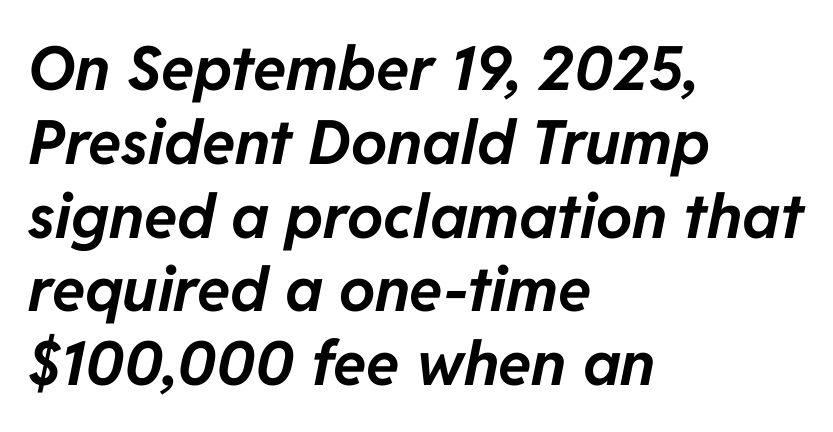
Q: Is the text bold? A: Yes.
Q: Is the text italic (slanted)? A: Yes, it leans right by about 11 degrees.
Q: Is the text underlined? A: No.
Q: How is the paragraph aligned? A: Left-aligned.
Q: Is the spacing between letters normal or unusually wide? A: Normal.
Q: Width (condensed, normal, or wide)? A: Normal.
Q: Stroke contrast? A: Low.
Q: x-height? A: Medium.
Q: Monospaced? A: No.
